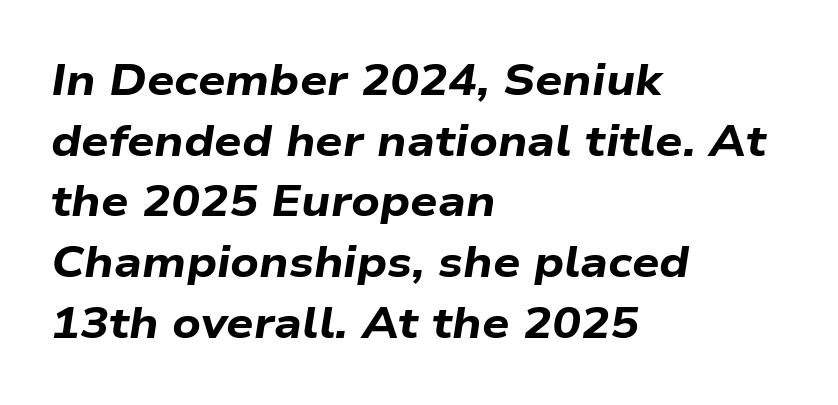
Q: Is the text bold? A: Yes.
Q: Is the text italic (slanted)? A: Yes, it leans right by about 9 degrees.
Q: Is the text underlined? A: No.
Q: How is the paragraph aligned? A: Left-aligned.
Q: Is the spacing between letters normal or unusually wide? A: Normal.
Q: Is the spacing between lines tight, normal or loose? A: Normal.
Q: Width (condensed, normal, or wide)? A: Wide.
Q: Stroke contrast? A: Low.
Q: x-height? A: Medium.
Q: Monospaced? A: No.
